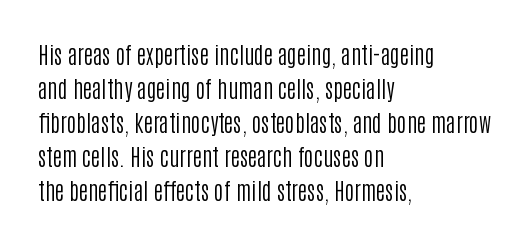
The image shows 23 px text type, upright; set left-aligned, normal line spacing (1.48x), normal letter spacing, not underlined.
